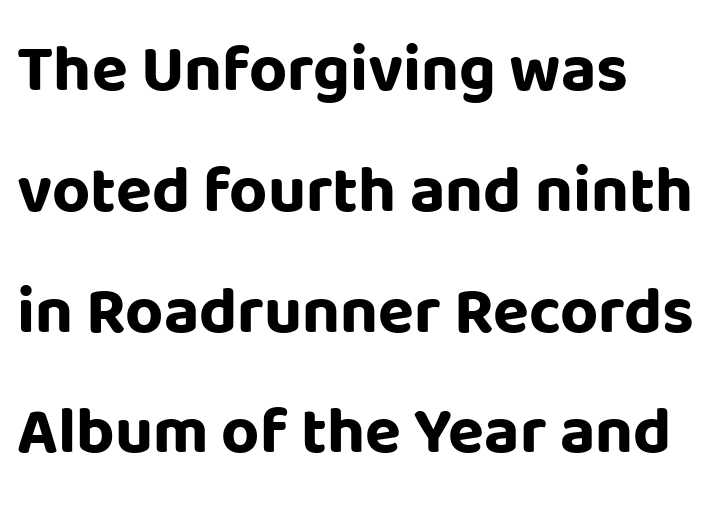
Q: Is the text bold? A: Yes.
Q: Is the text italic (slanted)? A: No, it is upright.
Q: Is the typeface a serif or a sans-serif typeface? A: Sans-serif.
Q: Is the text underlined? A: No.
Q: How is the paragraph aligned? A: Left-aligned.
Q: Is the spacing between letters normal or unusually wide? A: Normal.
Q: Width (condensed, normal, or wide)? A: Normal.
Q: Stroke contrast? A: Low.
Q: x-height? A: Large.
Q: Monospaced? A: No.
